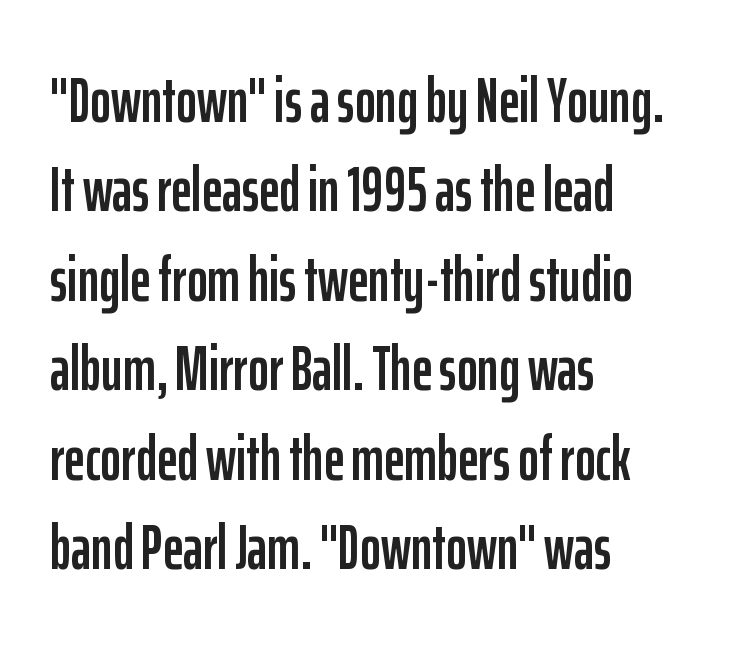
Q: Is the text italic (slanted)? A: No, it is upright.
Q: Is the typeface a serif or a sans-serif typeface? A: Sans-serif.
Q: Is the text underlined? A: No.
Q: How is the paragraph aligned? A: Left-aligned.
Q: Is the spacing between letters normal or unusually wide? A: Normal.
Q: Is the spacing between lines tight, normal or loose? A: Normal.
Q: Width (condensed, normal, or wide)? A: Condensed.
Q: Stroke contrast? A: Low.
Q: x-height? A: Medium.
Q: Monospaced? A: No.
